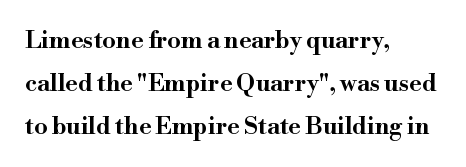
Q: Is the text italic (slanted)? A: No, it is upright.
Q: Is the text underlined? A: No.
Q: How is the paragraph aligned? A: Left-aligned.
Q: Is the spacing between letters normal or unusually wide? A: Normal.
